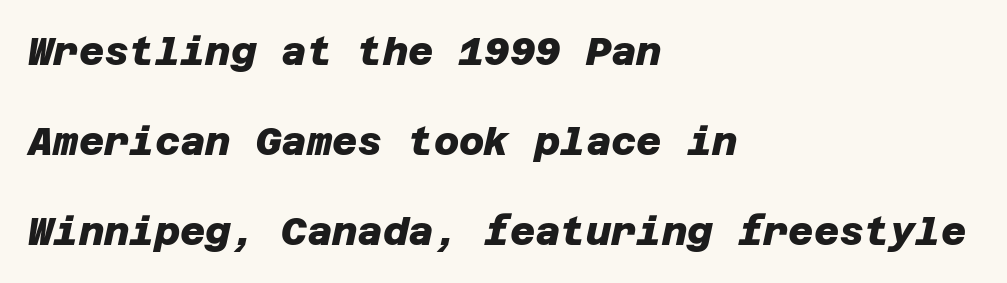
The image shows 39 px heavy sans-serif type; set left-aligned, loose line spacing (2.31x), normal letter spacing, not underlined; low stroke contrast and a large x-height.
